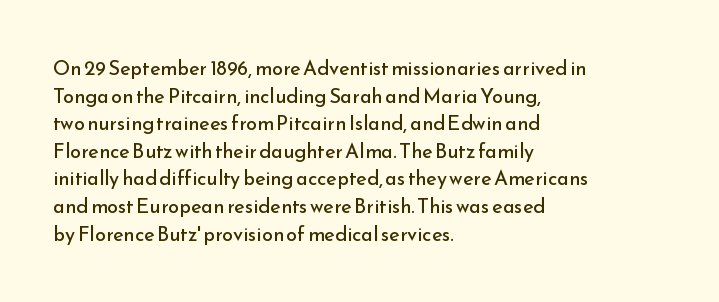
This rendering leaves character spacing at its baseline value. These lines stack with their left ends in a neat column. Reading down the column, the eye jumps a familiar distance to each next line. Stroke mass is kept to a normal reading level or below. Unlike italic type, these characters show no tilt at all. No word sits above an underline.
